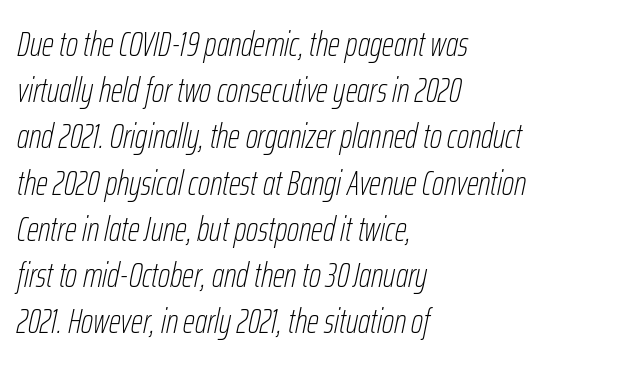
Q: Is the text bold? A: No.
Q: Is the text italic (slanted)? A: Yes, it leans right by about 12 degrees.
Q: Is the text underlined? A: No.
Q: How is the paragraph aligned? A: Left-aligned.
Q: Is the spacing between letters normal or unusually wide? A: Normal.
Q: Is the spacing between lines tight, normal or loose? A: Normal.
Q: Width (condensed, normal, or wide)? A: Condensed.
Q: Stroke contrast? A: Low.
Q: x-height? A: Medium.
Q: Monospaced? A: No.
